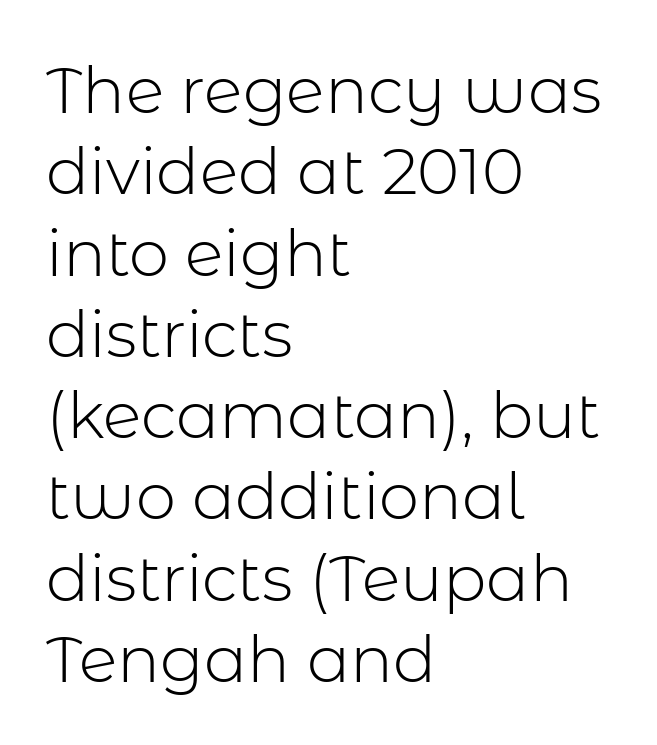
{"serif": "no", "italic": "no", "bold": "no", "weight": "light", "width": "normal", "stroke_contrast": "low", "x_height": "medium", "monospaced": "no", "underline": "no", "align": "left", "line_spacing": "normal", "line_spacing_ratio": 1.27, "letter_spacing": "normal", "letter_spacing_em": 0.0, "glyph_px": 64}
